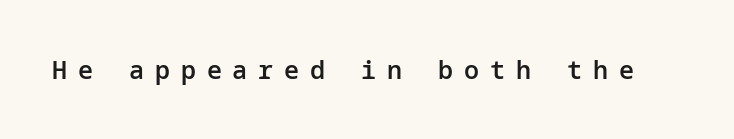
The image shows 25 px text type, upright; set unusually wide letter spacing (+0.43 em), not underlined.
